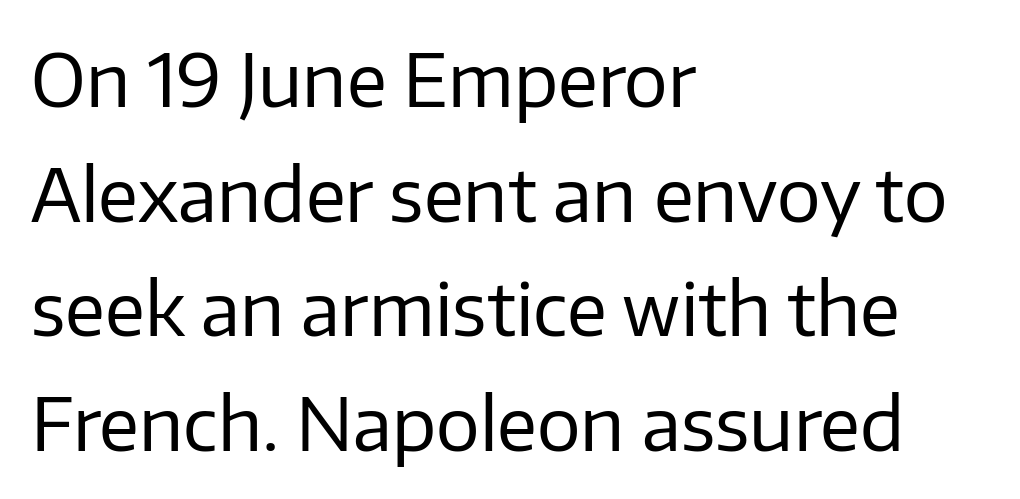
The image shows 73 px regular-weight sans-serif type, upright; set left-aligned, normal line spacing (1.57x), normal letter spacing, not underlined; low stroke contrast and a medium x-height.
